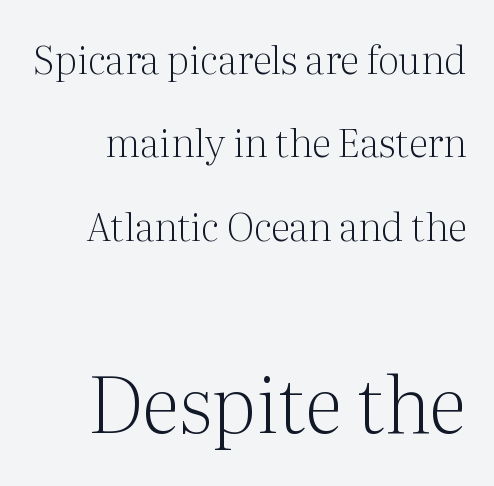
How would I describe the line gaps? Wide and relaxed. Here the designer chose a conventional face with non-uniform glyph widths. The type is set solid horizontally, with unmodified tracking. Scale increases going downward across the two blocks.
